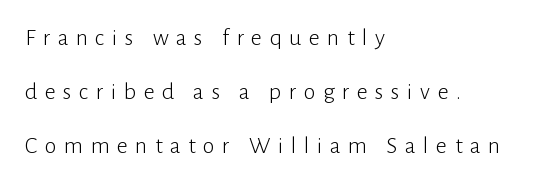
The image shows 24 px text type, upright; set left-aligned, loose line spacing (2.26x), unusually wide letter spacing (+0.31 em), not underlined.
